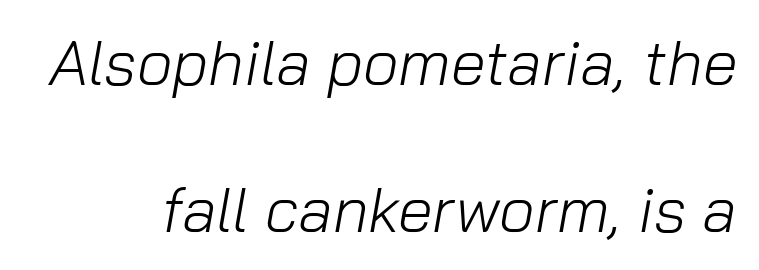
The face looks like a standard text weight, possibly lighter. Descenders are the only things crossing below the line. Posture: slanted. The rendering uses natural spacing where letterforms have individual widths. Tracking here is standard; glyphs follow each other at the usual distance.
